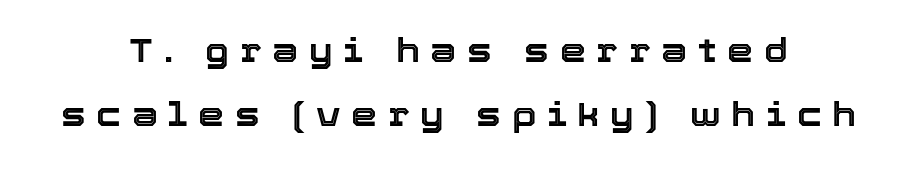
Italic? Not at all — the glyphs are vertical. The strip under each line holds only bare page. Reading down the column, the eye jumps a long way to each next line. How are the letters spaced? Widely, with obvious added tracking.
